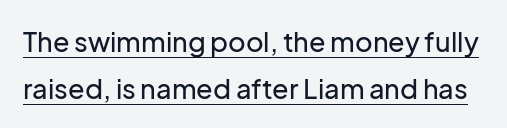
The image shows 27 px text type, upright; set line spacing 1.74x, normal letter spacing, underlined.
